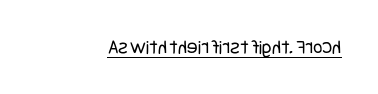
Q: Is the text bold? A: No.
Q: Is the text italic (slanted)? A: No, it is upright.
Q: Is the text underlined? A: Yes.
Q: Is the spacing between letters normal or unusually wide? A: Normal.
